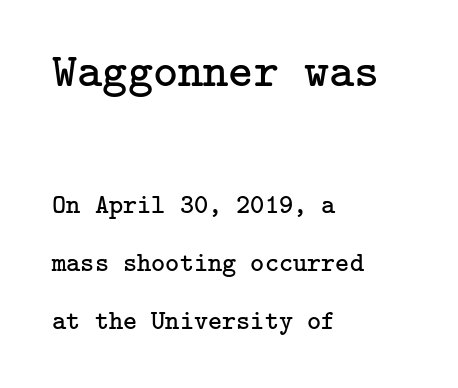
Q: Is the text bold? A: No.
Q: Is the text italic (slanted)? A: No, it is upright.
Q: Is the typeface a serif or a sans-serif typeface? A: Serif.
Q: Is the text underlined? A: No.
Q: How is the paragraph aligned? A: Left-aligned.
Q: Is the spacing between letters normal or unusually wide? A: Normal.
Q: Is the spacing between lines tight, normal or loose? A: Loose.
Q: Which block of text is set in a larger size, the first (top) or the second (bottom)? A: The first (top) one.
Q: Width (condensed, normal, or wide)? A: Normal.
Q: Stroke contrast? A: Low.
Q: x-height? A: Medium.
